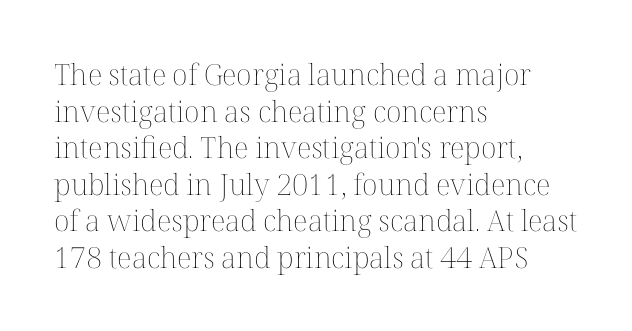
Q: Is the text bold? A: No.
Q: Is the text italic (slanted)? A: No, it is upright.
Q: Is the text underlined? A: No.
Q: How is the paragraph aligned? A: Left-aligned.
Q: Is the spacing between letters normal or unusually wide? A: Normal.
Q: Is the spacing between lines tight, normal or loose? A: Normal.
Q: Width (condensed, normal, or wide)? A: Normal.
Q: Stroke contrast? A: Medium.
Q: x-height? A: Medium.
Q: Monospaced? A: No.
